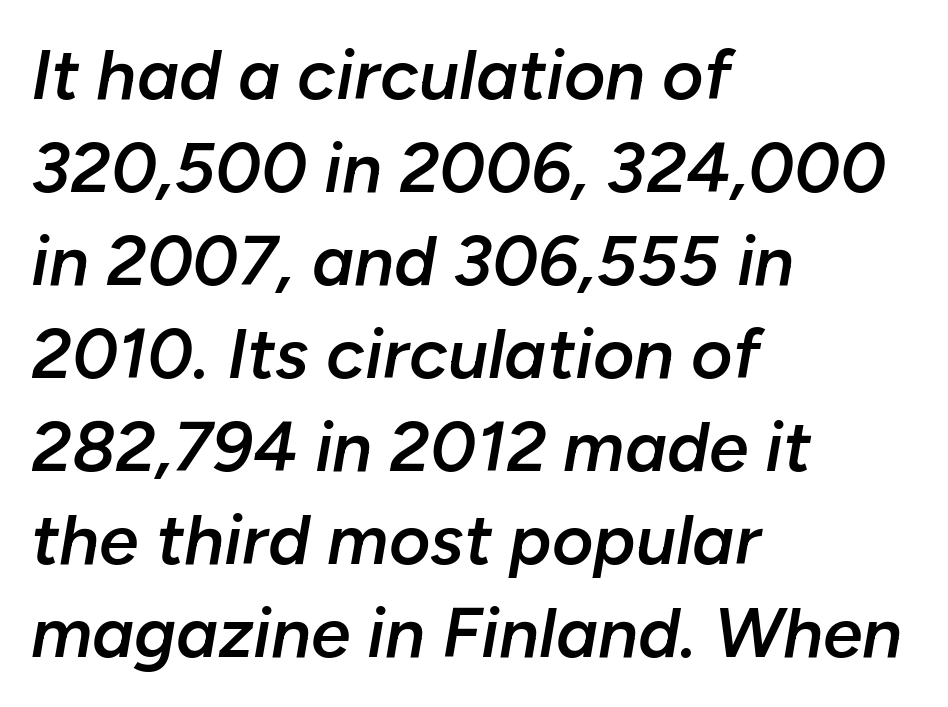
In terms of leading, this rendering sits right in the middle. Each row of text sits above clean, open space. This sample has the flowing, uneven cadence of proportional lettering. The text block is weighted toward the left margin, trailing off unevenly rightward. An italicized treatment has been applied to the whole sample. These lines keep a tight, regular rhythm from letter to letter.
